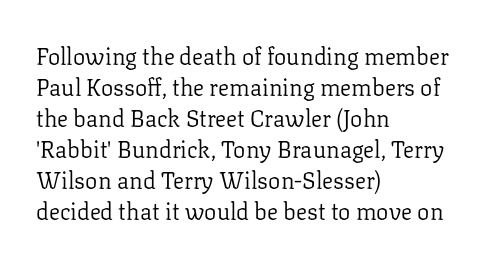
Q: Is the text bold? A: No.
Q: Is the text italic (slanted)? A: No, it is upright.
Q: Is the text underlined? A: No.
Q: How is the paragraph aligned? A: Left-aligned.
Q: Is the spacing between letters normal or unusually wide? A: Normal.
Q: Is the spacing between lines tight, normal or loose? A: Normal.
